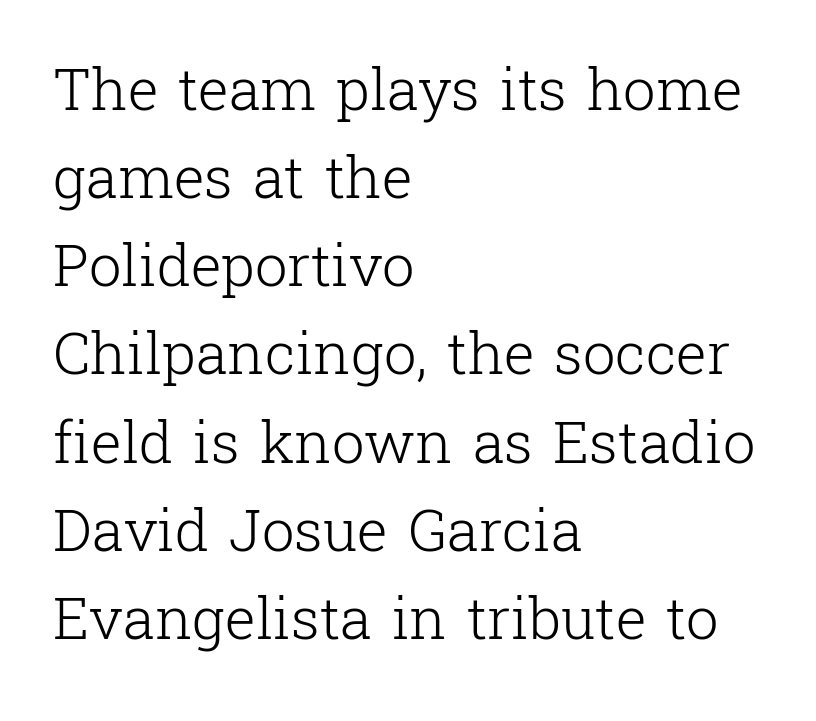
The image shows 58 px light serif type, upright; set left-aligned, normal line spacing (1.52x), normal letter spacing, not underlined; low stroke contrast and a medium x-height.
